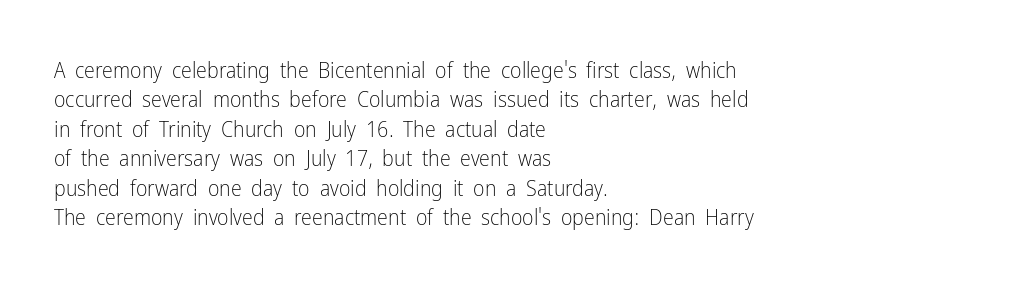
{"italic": "no", "bold": "no", "underline": "no", "align": "left", "line_spacing": "normal", "line_spacing_ratio": 1.34, "letter_spacing": "normal", "letter_spacing_em": 0.0, "glyph_px": 22}
